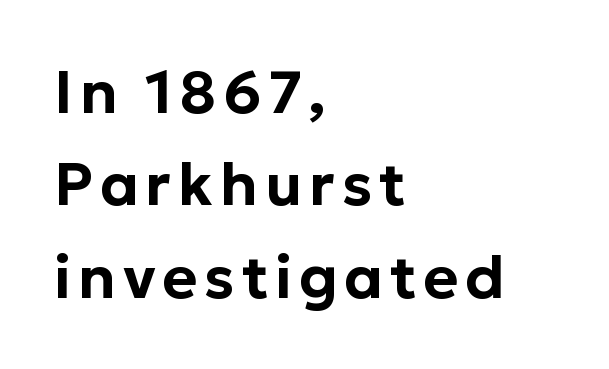
Q: Is the text italic (slanted)? A: No, it is upright.
Q: Is the typeface a serif or a sans-serif typeface? A: Sans-serif.
Q: Is the text underlined? A: No.
Q: How is the paragraph aligned? A: Left-aligned.
Q: Is the spacing between lines tight, normal or loose? A: Normal.
Q: Width (condensed, normal, or wide)? A: Normal.
Q: Stroke contrast? A: Low.
Q: x-height? A: Medium.
Q: Monospaced? A: No.
